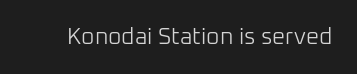
The type is set solid horizontally, with unmodified tracking. Words float on clear page, feet unadorned. A quiet, ordinary-to-light weight characterises the typeface. The type sits square on the baseline with zero lean.
